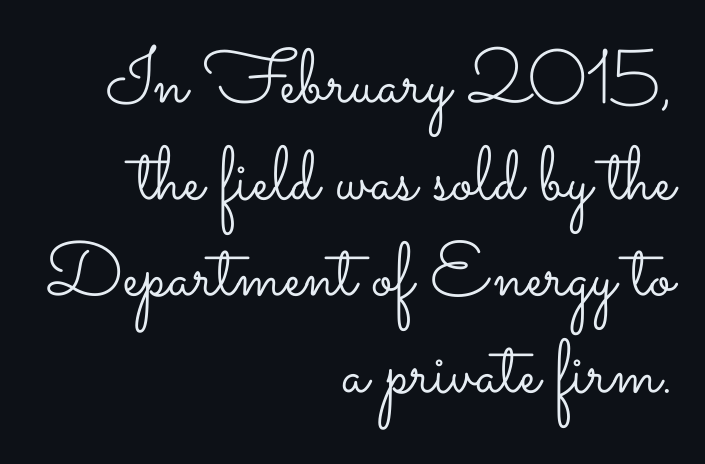
The image shows 76 px light, wide type; set right-aligned, normal line spacing (1.27x), normal letter spacing, not underlined; low stroke contrast and a small x-height.
